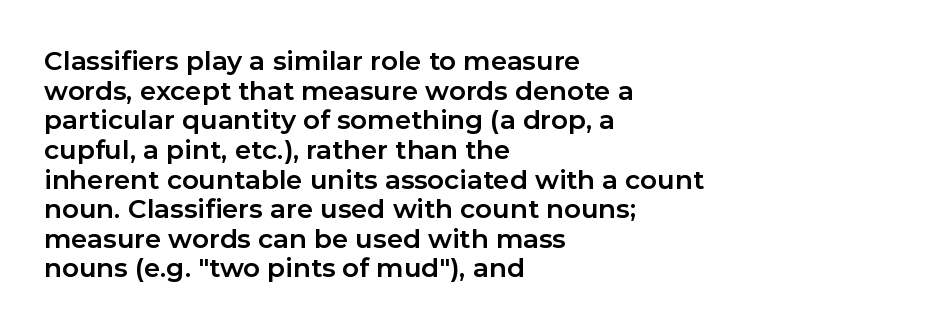
The strokes are fattened all the way to bold. The specimen reads as upright at a glance. The vertical gap from one line to the next is small. The string is rendered with underlining switched off.
